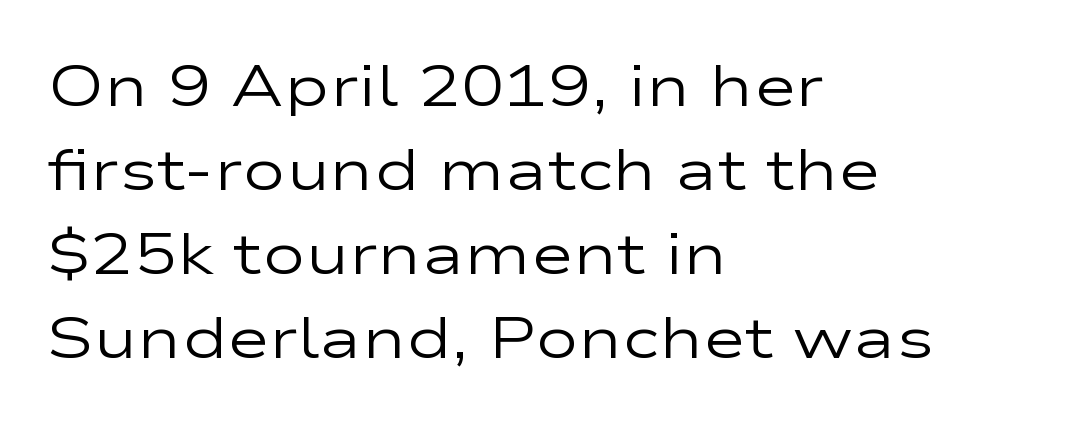
The image shows 58 px regular-weight, wide sans-serif type, upright; set left-aligned, normal line spacing (1.45x), normal letter spacing, not underlined; low stroke contrast and a medium x-height.
